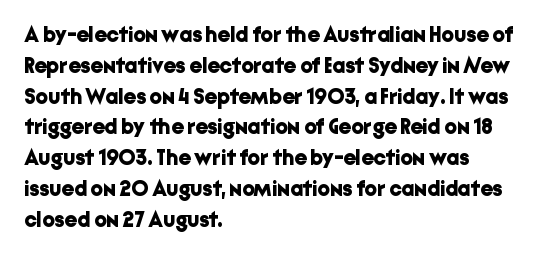
{"italic": "no", "bold": "yes", "underline": "no", "align": "left", "line_spacing": "normal", "line_spacing_ratio": 1.4, "letter_spacing": "normal", "letter_spacing_em": 0.0, "glyph_px": 22}
